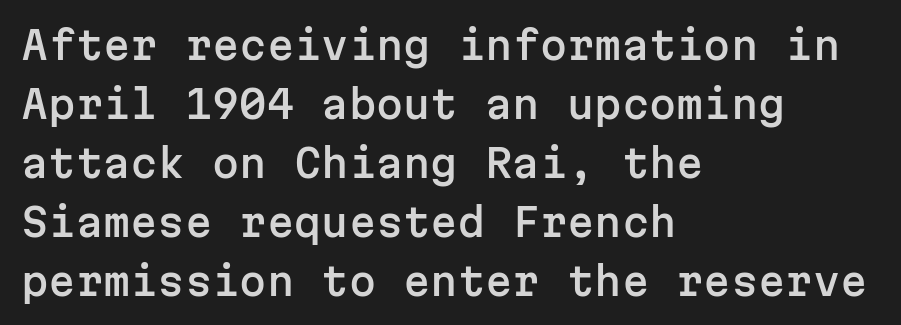
{"serif": "no", "italic": "no", "width": "normal", "stroke_contrast": "low", "x_height": "medium", "monospaced": "yes", "underline": "no", "align": "left", "line_spacing": "normal", "line_spacing_ratio": 1.51, "letter_spacing": "normal", "letter_spacing_em": 0.0, "glyph_px": 39}
